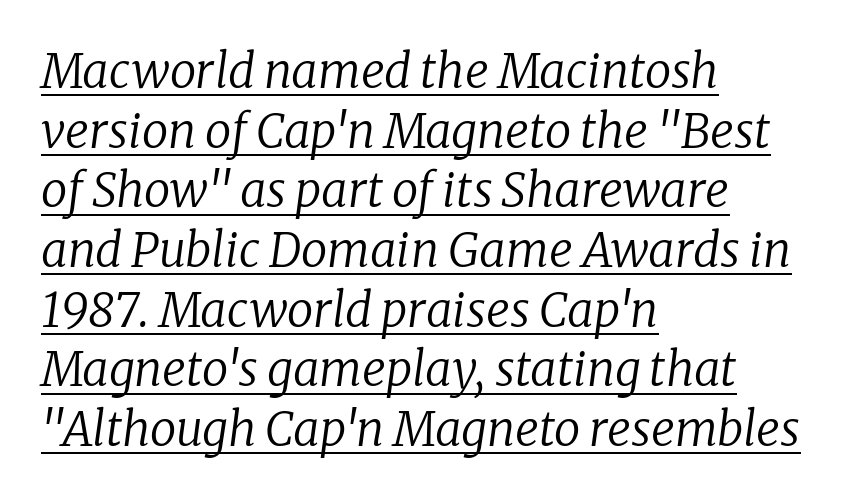
The image shows 47 px regular-weight serif type, italic (leaning right); set left-aligned, normal line spacing (1.27x), normal letter spacing, underlined; low stroke contrast and a medium x-height.
